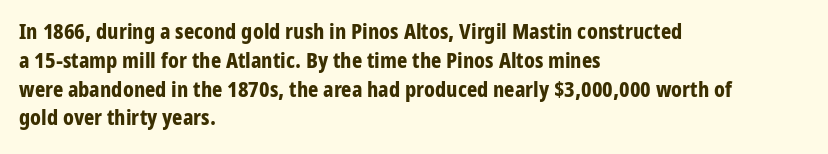
Q: Is the text bold? A: Yes.
Q: Is the text italic (slanted)? A: No, it is upright.
Q: Is the text underlined? A: No.
Q: How is the paragraph aligned? A: Left-aligned.
Q: Is the spacing between letters normal or unusually wide? A: Normal.
Q: Is the spacing between lines tight, normal or loose? A: Normal.
